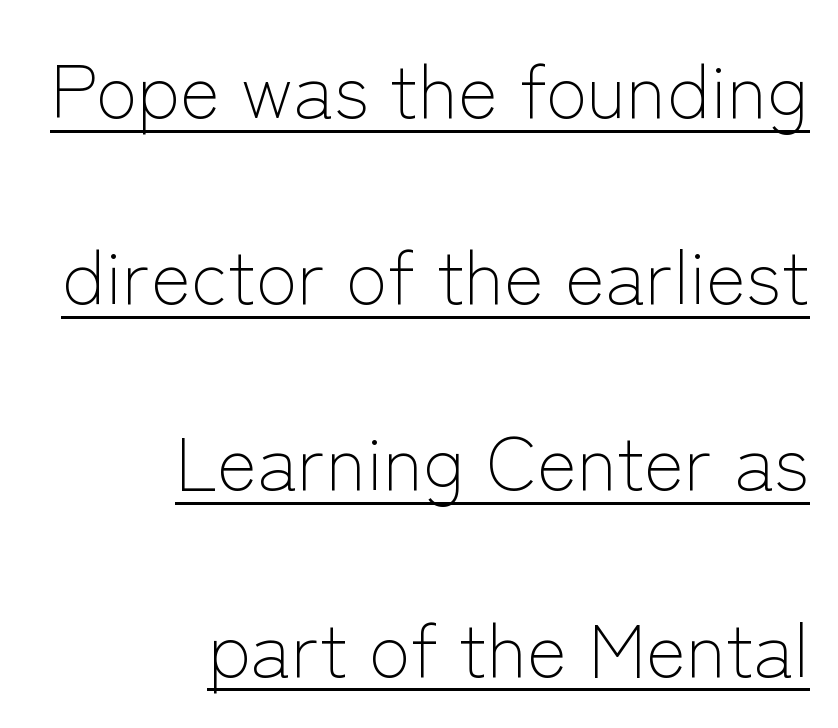
Vertical spacing — loose. Do the characters align in a grid? No, the font is proportional. Each line of the rendering has a horizontal stroke beneath the glyphs. Tracking value appears to be zero — textbook default spacing. To sum up the face: it is a sans, with no serifs.
